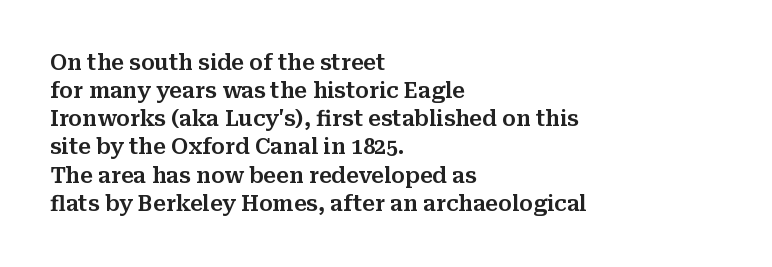
Teacher's note: observe the even left margin — that is flush-left alignment. No italicization has been applied; the sample stays upright. Clear beneath every line of the passage. Honestly, the letter spacing is just normal — you wouldn't notice it. A typesetter would call this leading conventional body-copy spacing.
